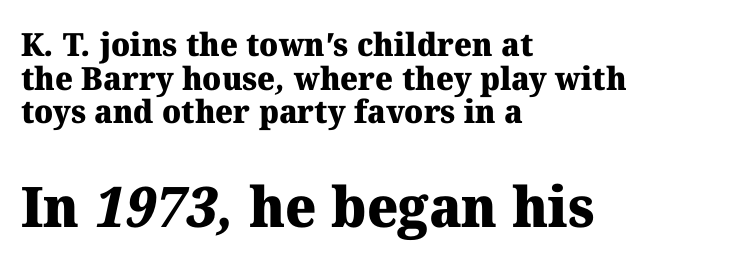
The rendering shows small feet on the letterforms — a serif design. Line spacing here is tight. Heavy, bold letterforms. Varying glyph widths throughout — classic text-font behaviour. Glyph-to-glyph distance matches everyday printed text. Nobody drew a line under any word here.
